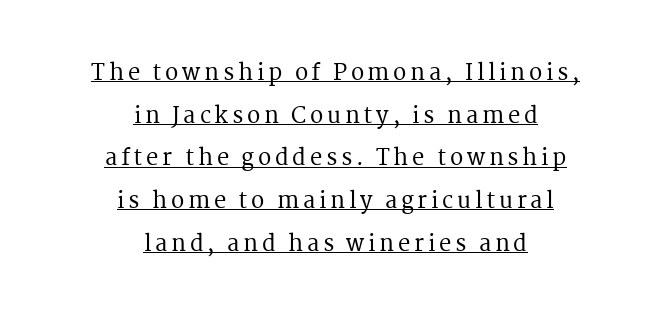
{"italic": "no", "underline": "yes", "align": "center", "line_spacing": "loose", "line_spacing_ratio": 1.94, "glyph_px": 22}
